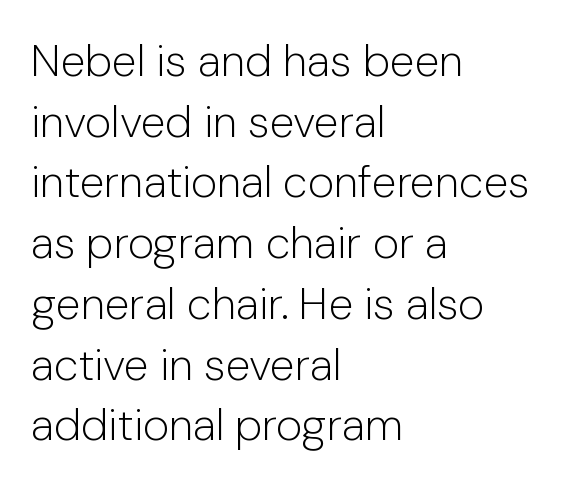
Q: Is the text bold? A: No.
Q: Is the text italic (slanted)? A: No, it is upright.
Q: Is the typeface a serif or a sans-serif typeface? A: Sans-serif.
Q: Is the text underlined? A: No.
Q: How is the paragraph aligned? A: Left-aligned.
Q: Is the spacing between letters normal or unusually wide? A: Normal.
Q: Is the spacing between lines tight, normal or loose? A: Normal.
Q: Width (condensed, normal, or wide)? A: Normal.
Q: Stroke contrast? A: Low.
Q: x-height? A: Medium.
Q: Monospaced? A: No.
